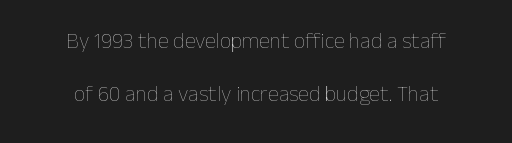
Q: Is the text bold? A: No.
Q: Is the text italic (slanted)? A: No, it is upright.
Q: Is the text underlined? A: No.
Q: How is the paragraph aligned? A: Centered.
Q: Is the spacing between letters normal or unusually wide? A: Normal.
Q: Is the spacing between lines tight, normal or loose? A: Loose.
